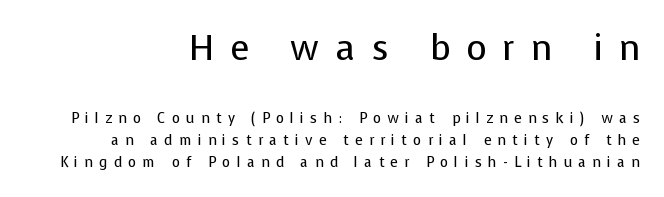
The image shows 35 px regular-weight sans-serif type, upright; set right-aligned, normal line spacing (1.59x), unusually wide letter spacing (+0.45 em), not underlined; the first (top) block is 2.5x larger; low stroke contrast and a medium x-height.
